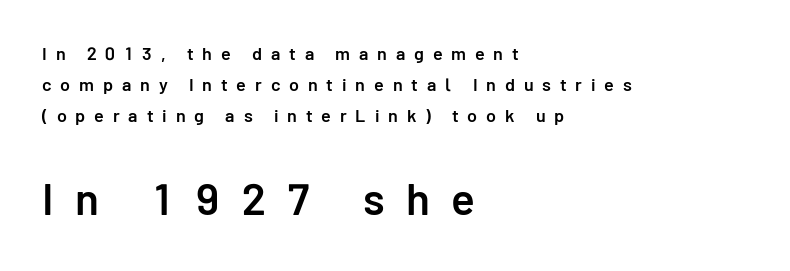
Q: Is the text bold? A: Semi-bold.
Q: Is the text italic (slanted)? A: No, it is upright.
Q: Is the typeface a serif or a sans-serif typeface? A: Sans-serif.
Q: Is the text underlined? A: No.
Q: How is the paragraph aligned? A: Left-aligned.
Q: Is the spacing between letters normal or unusually wide? A: Unusually wide.
Q: Which block of text is set in a larger size, the first (top) or the second (bottom)? A: The second (bottom) one.
Q: Width (condensed, normal, or wide)? A: Normal.
Q: Stroke contrast? A: Low.
Q: x-height? A: Medium.
Q: Monospaced? A: No.
